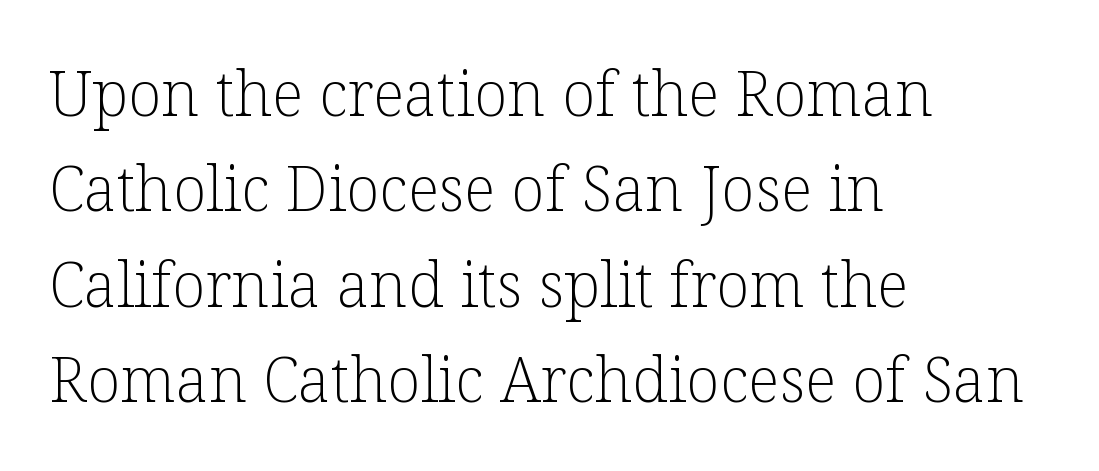
{"serif": "yes", "italic": "no", "bold": "no", "weight": "light", "width": "normal", "stroke_contrast": "low", "x_height": "medium", "monospaced": "no", "underline": "no", "align": "left", "line_spacing": "normal", "line_spacing_ratio": 1.54, "letter_spacing": "normal", "letter_spacing_em": 0.0, "glyph_px": 62}
